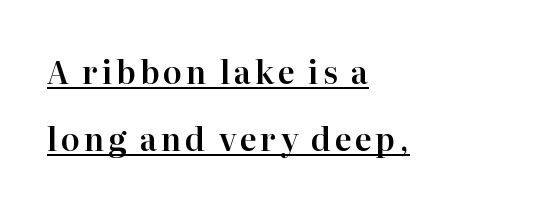
Line beginnings align vertically; line endings do not. Every character sits straight up, as roman type does. The vertical gap from one line to the next is large. Is this a fixed-width face? No — the glyphs have proportional, varying widths. Quick note: underline on.
